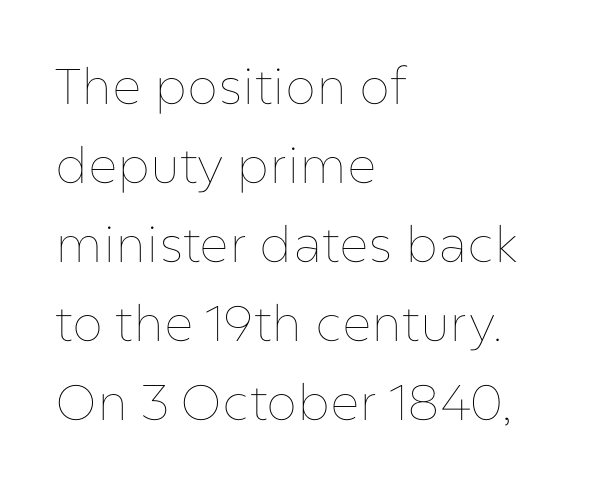
Tall strokes in this sample are plumb rather than angled. Check under the words: just untouched page. You could not count columns in this text — the font is proportionally spaced. Leading: standard.
